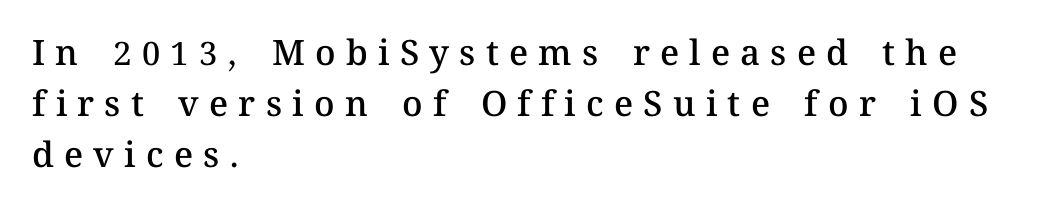
The image shows 35 px semibold type, upright; set left-aligned, normal line spacing (1.46x), unusually wide letter spacing (+0.29 em), not underlined; medium stroke contrast and a medium x-height.
